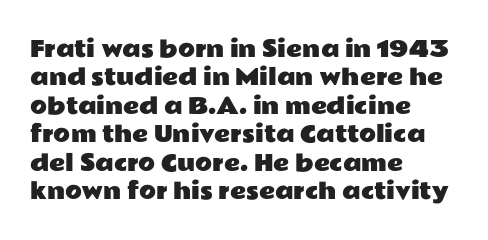
Q: Is the text italic (slanted)? A: No, it is upright.
Q: Is the text underlined? A: No.
Q: How is the paragraph aligned? A: Left-aligned.
Q: Is the spacing between letters normal or unusually wide? A: Normal.
Q: Is the spacing between lines tight, normal or loose? A: Normal.
